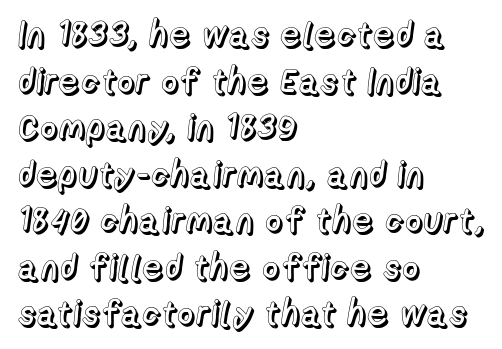
{"width": "normal", "x_height": "medium", "monospaced": "no", "underline": "no", "align": "left", "line_spacing": "normal", "line_spacing_ratio": 1.33, "letter_spacing": "normal", "letter_spacing_em": 0.0, "glyph_px": 35}
